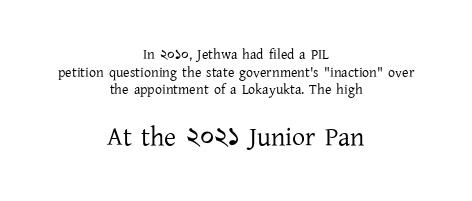
The image shows 26 px text type, upright; set centered, normal line spacing (1.26x), normal letter spacing, not underlined; the second (bottom) block is 1.86x larger.
